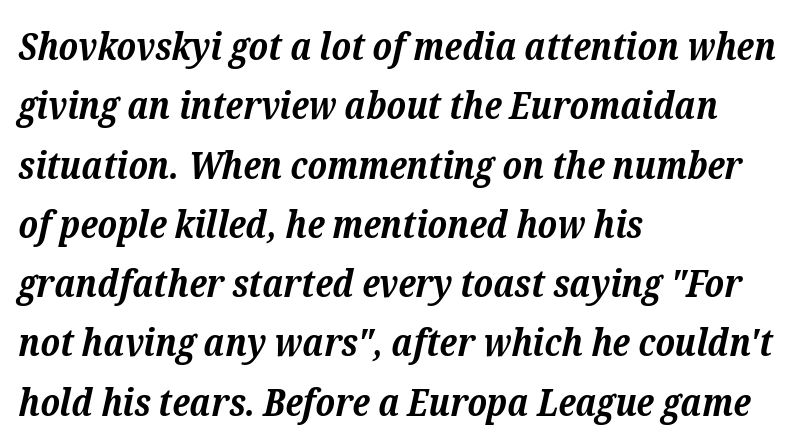
{"serif": "yes", "italic": "yes", "lean": "right", "slant_degrees": 12, "bold": "yes", "weight": "bold", "width": "normal", "stroke_contrast": "low", "x_height": "medium", "monospaced": "no", "underline": "no", "align": "left", "line_spacing": "normal", "line_spacing_ratio": 1.52, "letter_spacing": "normal", "letter_spacing_em": 0.0, "glyph_px": 39}
